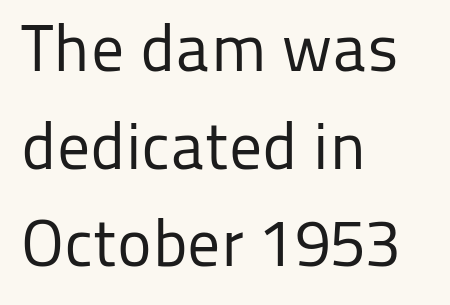
The image shows 66 px regular-weight sans-serif type, upright; set left-aligned, normal line spacing (1.48x), normal letter spacing, not underlined; low stroke contrast and a medium x-height.
